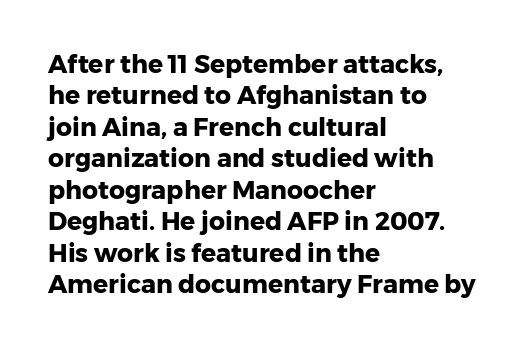
{"italic": "no", "bold": "yes", "underline": "no", "align": "left", "line_spacing": "normal", "line_spacing_ratio": 1.26, "letter_spacing": "normal", "letter_spacing_em": 0.0, "glyph_px": 25}
